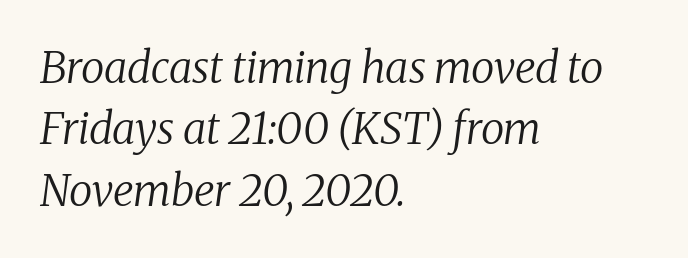
{"serif": "yes", "italic": "yes", "lean": "right", "slant_degrees": 8, "bold": "no", "weight": "regular", "width": "normal", "stroke_contrast": "medium", "x_height": "medium", "monospaced": "no", "underline": "no", "align": "left", "line_spacing": "normal", "line_spacing_ratio": 1.43, "letter_spacing": "normal", "letter_spacing_em": 0.0, "glyph_px": 43}
